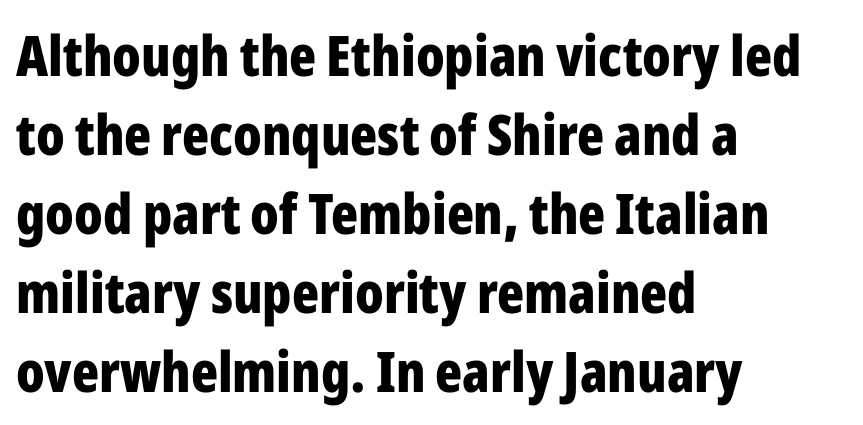
{"serif": "no", "italic": "no", "bold": "yes", "weight": "bold", "width": "condensed", "stroke_contrast": "low", "x_height": "medium", "monospaced": "no", "underline": "no", "align": "left", "line_spacing": "normal", "line_spacing_ratio": 1.41, "letter_spacing": "normal", "letter_spacing_em": 0.0, "glyph_px": 56}
